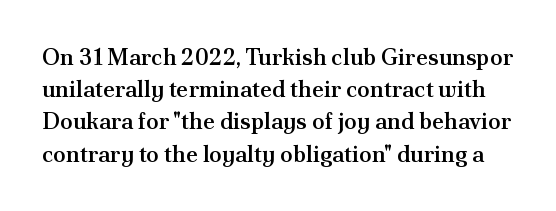
{"italic": "no", "bold": "semi", "underline": "no", "line_spacing": "normal", "line_spacing_ratio": 1.4, "letter_spacing": "normal", "letter_spacing_em": 0.0, "glyph_px": 23}
